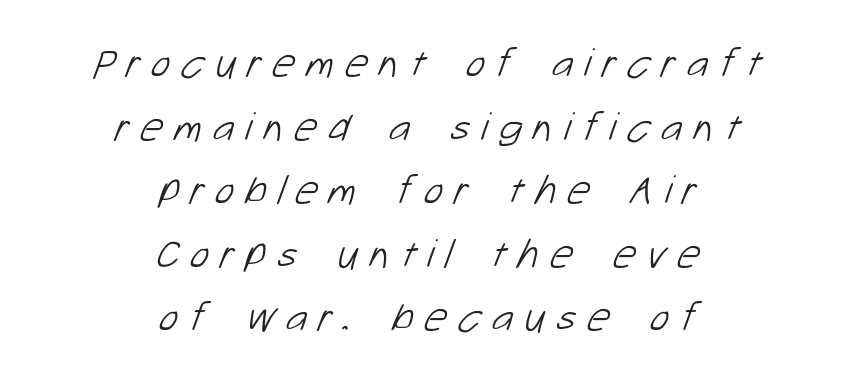
The image shows 41 px light sans-serif type; set centered, normal line spacing (1.55x), unusually wide letter spacing (+0.26 em), not underlined; low stroke contrast and a medium x-height.
